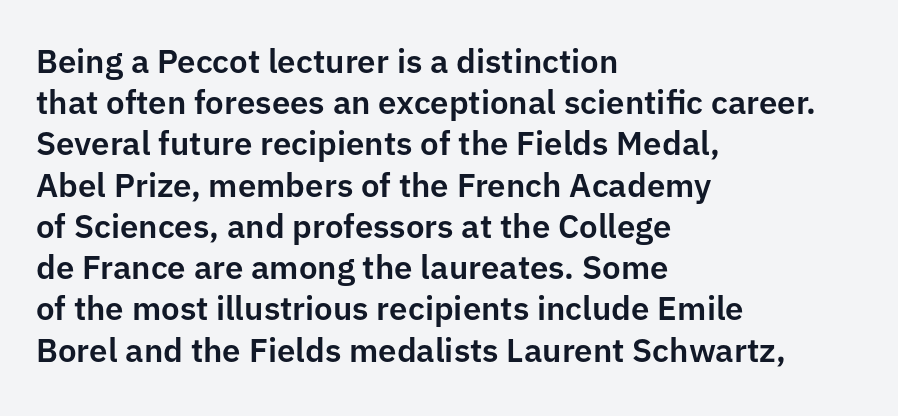
Q: Is the text italic (slanted)? A: No, it is upright.
Q: Is the typeface a serif or a sans-serif typeface? A: Sans-serif.
Q: Is the text underlined? A: No.
Q: How is the paragraph aligned? A: Left-aligned.
Q: Is the spacing between letters normal or unusually wide? A: Normal.
Q: Is the spacing between lines tight, normal or loose? A: Normal.
Q: Width (condensed, normal, or wide)? A: Normal.
Q: Stroke contrast? A: Low.
Q: x-height? A: Medium.
Q: Monospaced? A: No.
